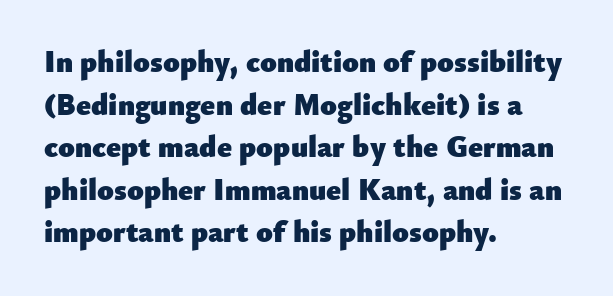
{"serif": "no", "italic": "no", "bold": "yes", "weight": "heavy", "width": "normal", "stroke_contrast": "low", "x_height": "small", "monospaced": "no", "underline": "no", "align": "left", "line_spacing": "normal", "line_spacing_ratio": 1.42, "letter_spacing": "normal", "letter_spacing_em": 0.0, "glyph_px": 30}
